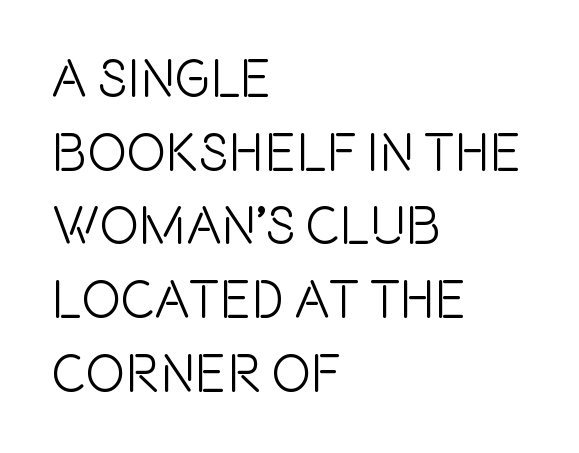
{"serif": "no", "italic": "no", "width": "condensed", "x_height": "large", "monospaced": "no", "underline": "no", "align": "left", "line_spacing": "normal", "line_spacing_ratio": 1.39, "letter_spacing": "normal", "letter_spacing_em": 0.0, "glyph_px": 53}
